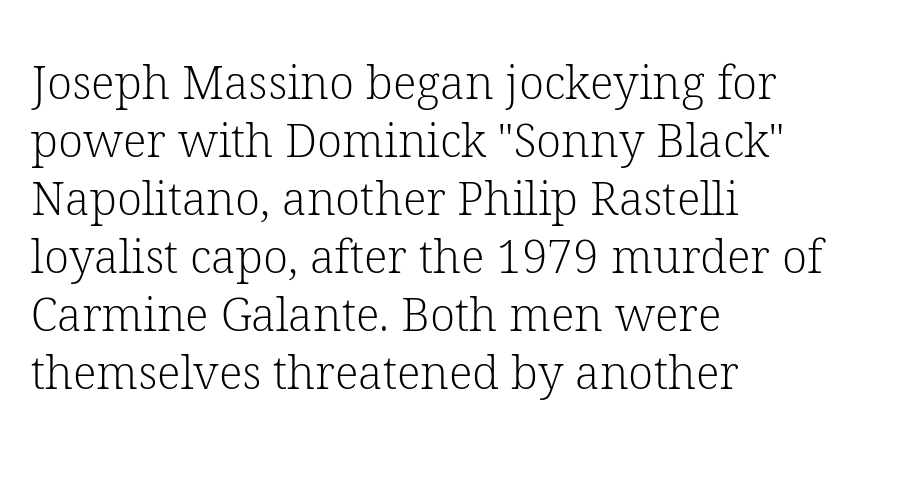
{"serif": "yes", "italic": "no", "bold": "no", "weight": "light", "width": "normal", "stroke_contrast": "low", "x_height": "medium", "monospaced": "no", "underline": "no", "align": "left", "line_spacing": "normal", "line_spacing_ratio": 1.26, "letter_spacing": "normal", "letter_spacing_em": 0.0, "glyph_px": 46}
